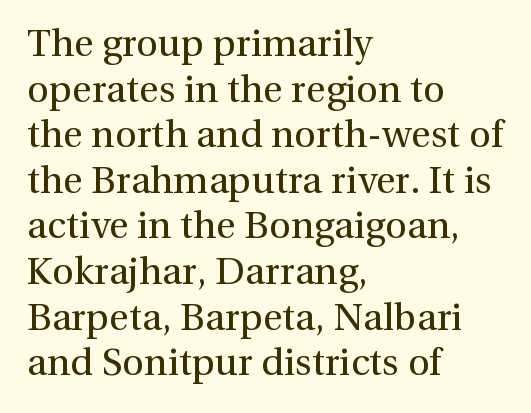
{"serif": "yes", "italic": "no", "bold": "no", "weight": "regular", "width": "normal", "x_height": "medium", "monospaced": "no", "underline": "no", "align": "left", "line_spacing_ratio": 1.2, "letter_spacing": "normal", "letter_spacing_em": 0.0, "glyph_px": 38}
